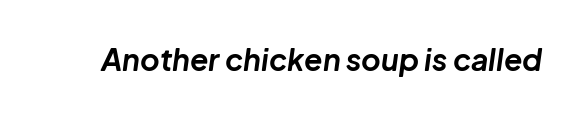
{"italic": "yes", "lean": "right", "slant_degrees": 8, "bold": "yes", "weight": "bold", "width": "normal", "stroke_contrast": "low", "x_height": "medium", "monospaced": "no", "underline": "no", "letter_spacing": "normal", "letter_spacing_em": 0.0, "glyph_px": 30}
